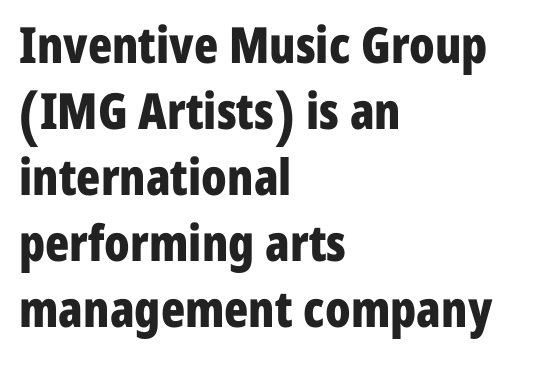
Q: Is the text bold? A: Yes.
Q: Is the text italic (slanted)? A: No, it is upright.
Q: Is the typeface a serif or a sans-serif typeface? A: Sans-serif.
Q: Is the text underlined? A: No.
Q: How is the paragraph aligned? A: Left-aligned.
Q: Is the spacing between letters normal or unusually wide? A: Normal.
Q: Is the spacing between lines tight, normal or loose? A: Normal.
Q: Width (condensed, normal, or wide)? A: Condensed.
Q: Stroke contrast? A: Low.
Q: x-height? A: Medium.
Q: Monospaced? A: No.
